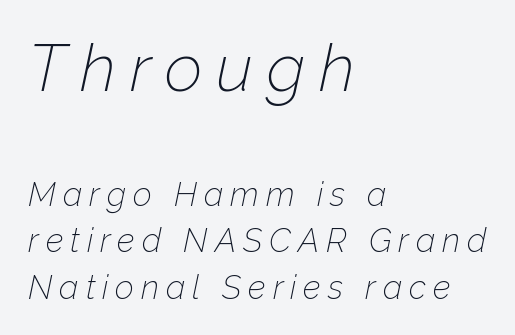
{"italic": "yes", "lean": "right", "slant_degrees": 12, "bold": "no", "weight": "thin", "width": "normal", "stroke_contrast": "low", "x_height": "medium", "monospaced": "no", "underline": "no", "align": "left", "line_spacing": "normal", "line_spacing_ratio": 1.41, "letter_spacing": "wide", "letter_spacing_em": 0.21, "larger_block": "first", "size_ratio": 2.0, "glyph_px": 66}
